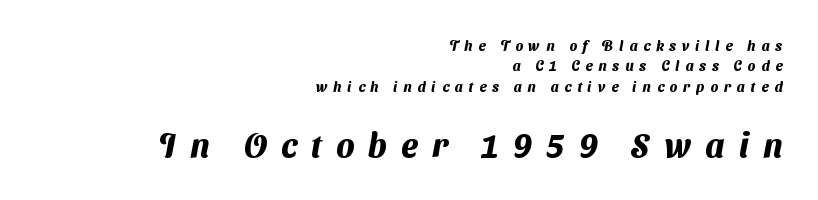
The paragraph shown leans on its right margin. The letters advance in unequal steps, a hallmark of proportional type. Plenty of ink on the page — the face is bold. What stands out about the letter spacing? Its width — letters are far apart. The typeface chosen for these lines omits serifs. Anything drawn beneath the words? Only blank space.
